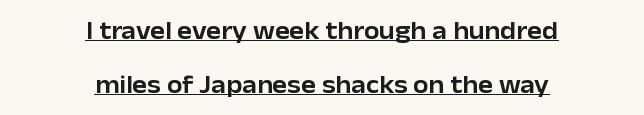
Q: Is the text italic (slanted)? A: No, it is upright.
Q: Is the text underlined? A: Yes.
Q: How is the paragraph aligned? A: Centered.
Q: Is the spacing between letters normal or unusually wide? A: Normal.
Q: Is the spacing between lines tight, normal or loose? A: Loose.
